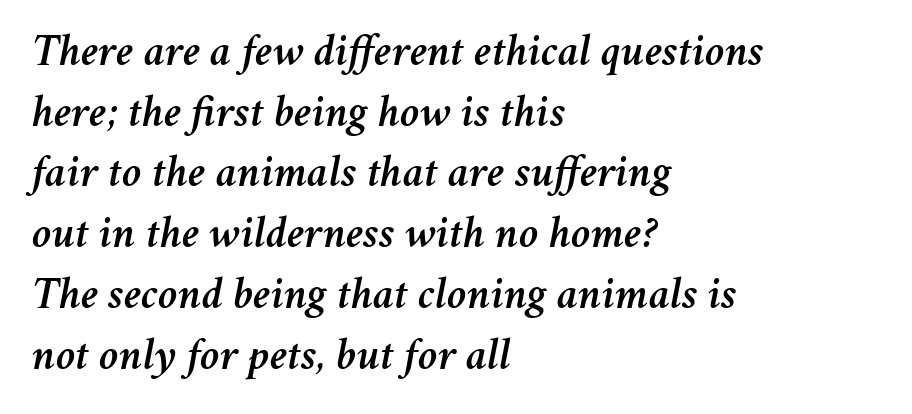
Short note: letters normally spaced. The words here are not underlined. The lines in this sample share a left origin and differ only in where they stop. Quick note: italic. Regarding leading, the lines here are spaced in the standard way.
